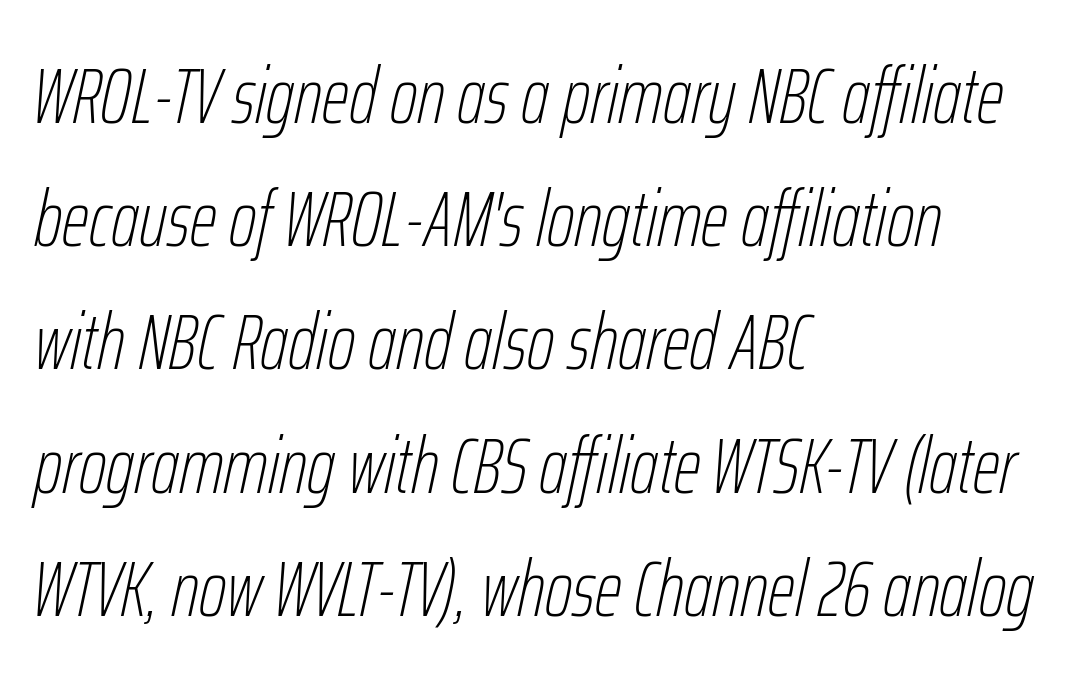
{"italic": "yes", "lean": "right", "slant_degrees": 12, "bold": "no", "weight": "thin", "width": "condensed", "stroke_contrast": "low", "x_height": "medium", "monospaced": "no", "underline": "no", "align": "left", "line_spacing": "normal", "line_spacing_ratio": 1.58, "letter_spacing": "normal", "letter_spacing_em": 0.0, "glyph_px": 78}
